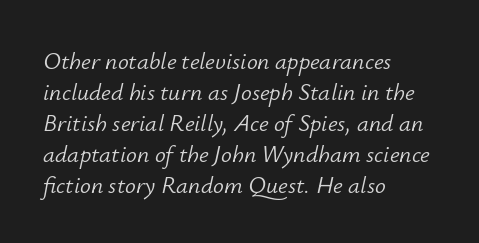
The image shows 24 px text type, italic (leaning right); set left-aligned, normal line spacing (1.29x), normal letter spacing, not underlined.
